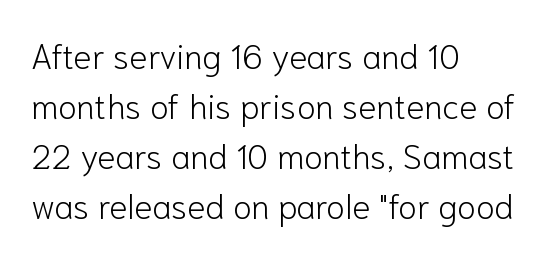
Summary of weight: not heavy and not bold. Normally led — the rows are evenly, conventionally spaced. Casual observation: everything's shoved over to the left. Honestly, the letter spacing is just normal — you wouldn't notice it. The letters stand straight up with perfectly vertical stems.
